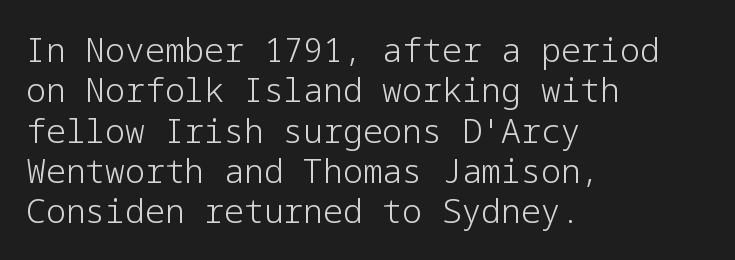
The font is comparable to plain body text, perhaps lighter. Nothing sits at the stroke ends, so this counts as sans-serif. Clear beneath every line of the passage. Short note: letters normally spaced.
